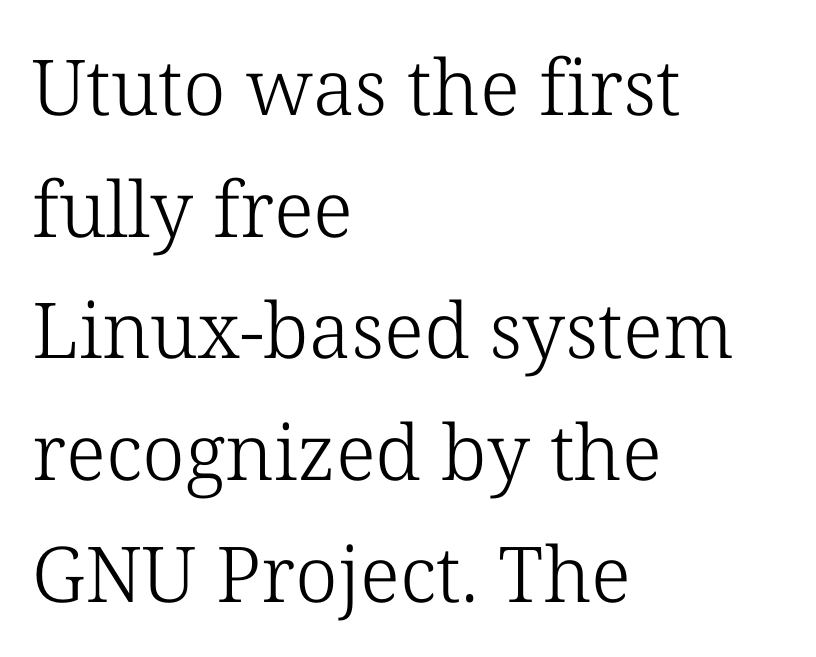
The image shows 77 px light serif type, upright; set left-aligned, normal line spacing (1.58x), normal letter spacing, not underlined; low stroke contrast and a medium x-height.
